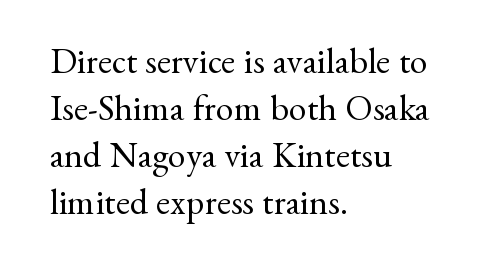
The image shows 36 px regular-weight serif type, upright; set left-aligned, normal line spacing (1.31x), normal letter spacing, not underlined; medium stroke contrast and a small x-height.
